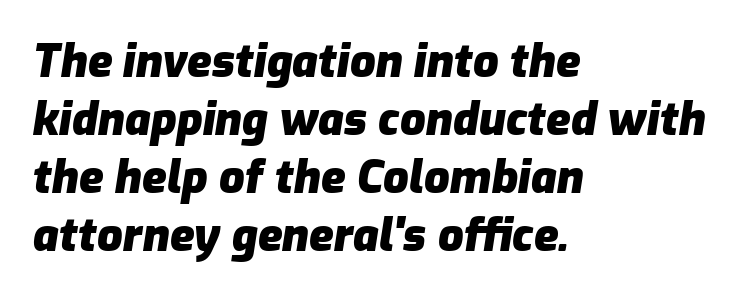
The image shows 45 px heavy type, italic (leaning right); set left-aligned, normal line spacing (1.29x), normal letter spacing, not underlined; low stroke contrast and a medium x-height.
